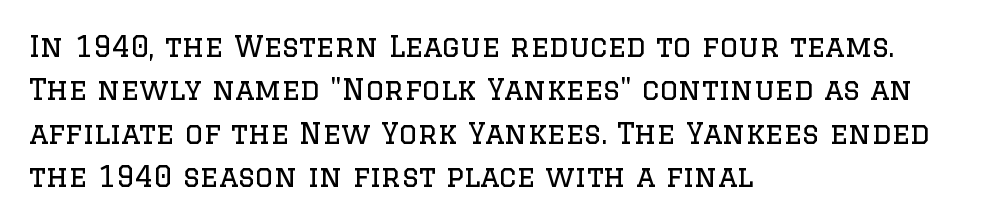
{"serif": "yes", "italic": "no", "bold": "no", "weight": "regular", "width": "normal", "stroke_contrast": "low", "x_height": "large", "monospaced": "no", "underline": "no", "align": "left", "line_spacing": "normal", "line_spacing_ratio": 1.5, "letter_spacing": "normal", "letter_spacing_em": 0.0, "glyph_px": 29}
